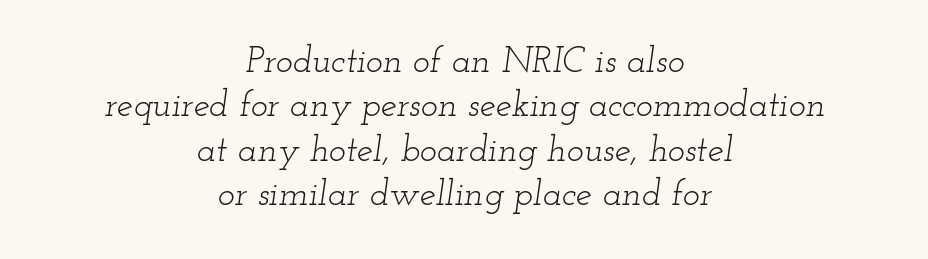
Standard letterfit; no display-style spreading of the glyphs. If you drew a line through each stem, it would be angled. The strip under each line holds only bare page. Does the type have serifs? Yes, each stem ends in a small foot. Each line is balanced around a shared central axis. You could not count columns in this text — the font is proportionally spaced.
